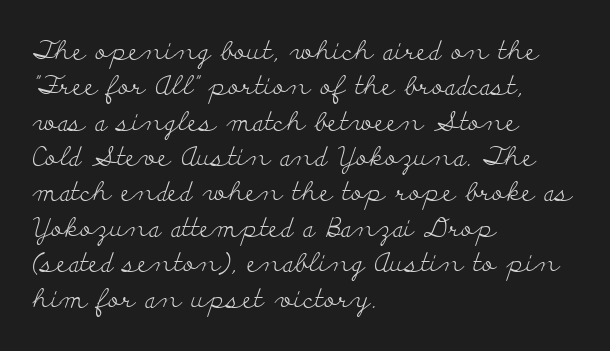
The image shows 26 px text type; set left-aligned, normal line spacing (1.36x), normal letter spacing, not underlined.
